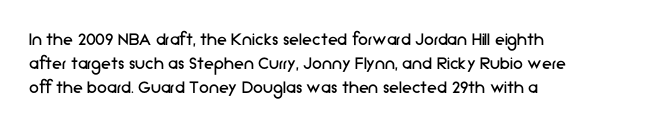
Q: Is the text bold? A: No.
Q: Is the text italic (slanted)? A: No, it is upright.
Q: Is the text underlined? A: No.
Q: How is the paragraph aligned? A: Left-aligned.
Q: Is the spacing between letters normal or unusually wide? A: Normal.
